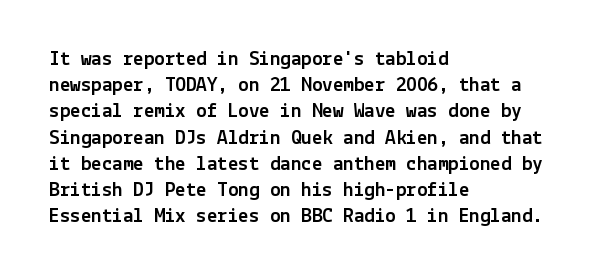
Q: Is the text italic (slanted)? A: No, it is upright.
Q: Is the text underlined? A: No.
Q: How is the paragraph aligned? A: Left-aligned.
Q: Is the spacing between letters normal or unusually wide? A: Normal.
Q: Is the spacing between lines tight, normal or loose? A: Normal.
